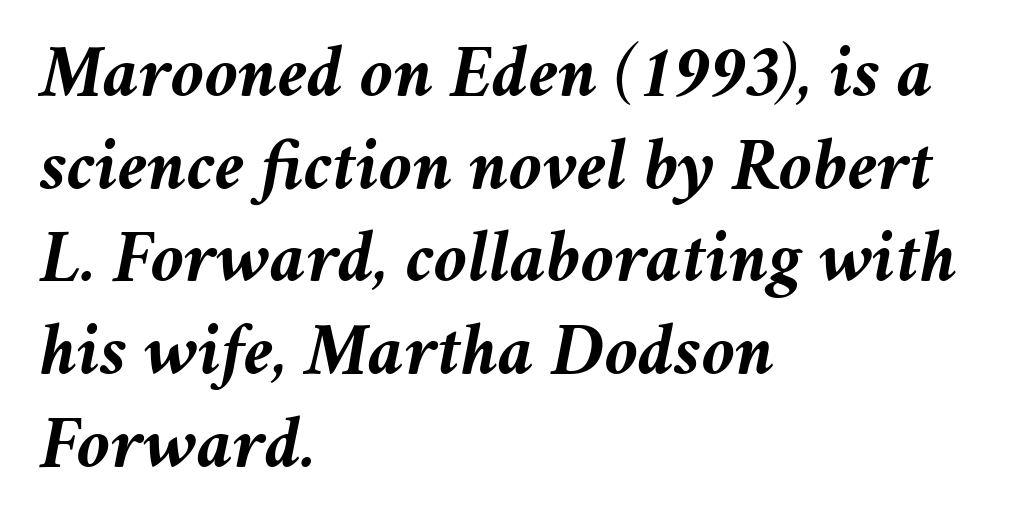
{"italic": "yes", "lean": "right", "slant_degrees": 11, "bold": "yes", "weight": "semibold", "width": "normal", "stroke_contrast": "medium", "x_height": "medium", "monospaced": "no", "underline": "no", "align": "left", "line_spacing_ratio": 1.22, "letter_spacing": "normal", "letter_spacing_em": 0.0, "glyph_px": 76}
